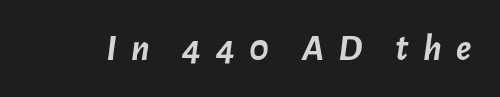
Q: Is the text bold? A: Yes.
Q: Is the text italic (slanted)? A: Yes, it leans right by about 7 degrees.
Q: Is the text underlined? A: No.
Q: Is the spacing between letters normal or unusually wide? A: Unusually wide.
Q: Width (condensed, normal, or wide)? A: Normal.
Q: Stroke contrast? A: Low.
Q: x-height? A: Medium.
Q: Monospaced? A: No.
